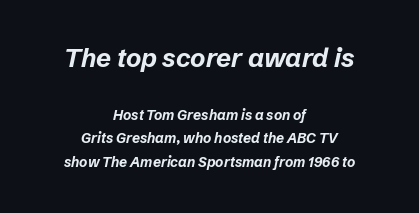
The image shows 26 px bold type, italic (leaning right); set centered, normal line spacing (1.69x), normal letter spacing, not underlined; the first (top) block is 1.86x larger.
